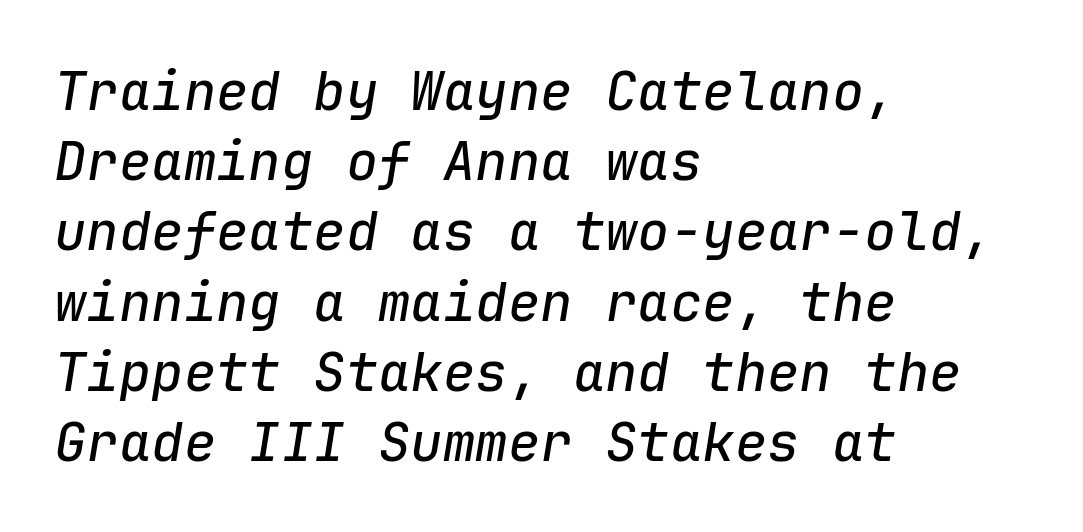
Q: Is the text italic (slanted)? A: Yes, it leans right by about 9 degrees.
Q: Is the text underlined? A: No.
Q: How is the paragraph aligned? A: Left-aligned.
Q: Is the spacing between letters normal or unusually wide? A: Normal.
Q: Is the spacing between lines tight, normal or loose? A: Normal.
Q: Width (condensed, normal, or wide)? A: Normal.
Q: Stroke contrast? A: Low.
Q: x-height? A: Medium.
Q: Monospaced? A: Yes.
